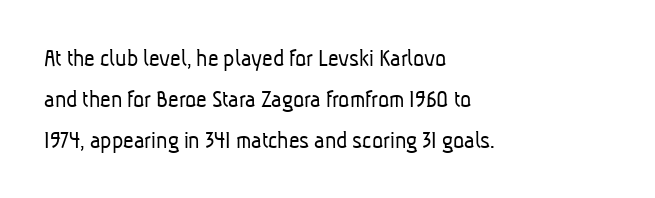
{"bold": "no", "underline": "no", "align": "left", "line_spacing": "normal", "line_spacing_ratio": 1.57, "letter_spacing": "normal", "letter_spacing_em": 0.0, "glyph_px": 26}
